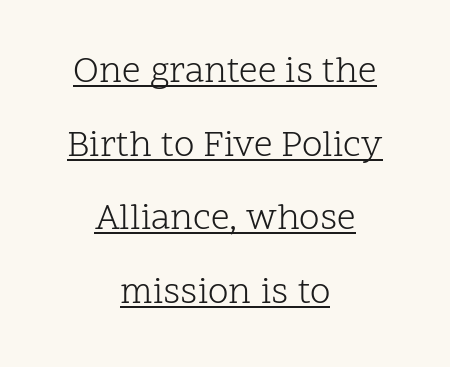
Q: Is the text bold? A: No.
Q: Is the text italic (slanted)? A: No, it is upright.
Q: Is the typeface a serif or a sans-serif typeface? A: Serif.
Q: Is the text underlined? A: Yes.
Q: How is the paragraph aligned? A: Centered.
Q: Is the spacing between letters normal or unusually wide? A: Normal.
Q: Is the spacing between lines tight, normal or loose? A: Loose.
Q: Width (condensed, normal, or wide)? A: Normal.
Q: Stroke contrast? A: Low.
Q: x-height? A: Medium.
Q: Monospaced? A: No.
